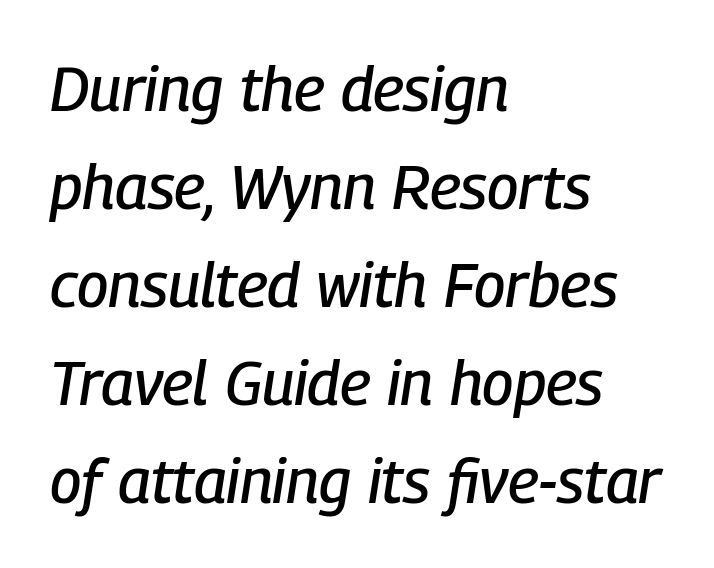
Each row of text sits above clean, open space. Tracking value appears to be zero — textbook default spacing. Teacher's note: observe the even left margin — that is flush-left alignment. Think of a printed novel: that variable character pitch is what you see here. Normally led — the rows are evenly, conventionally spaced. Observe the lean: these are italic letterforms.
